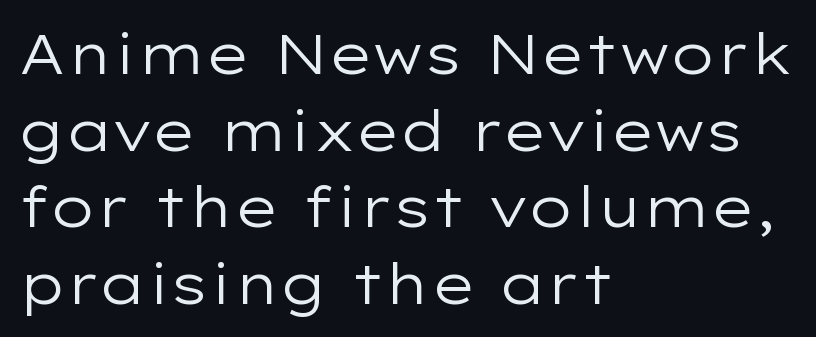
The image shows 56 px regular-weight, wide sans-serif type, upright; set left-aligned, normal line spacing (1.37x), normal letter spacing, not underlined; low stroke contrast and a medium x-height.
